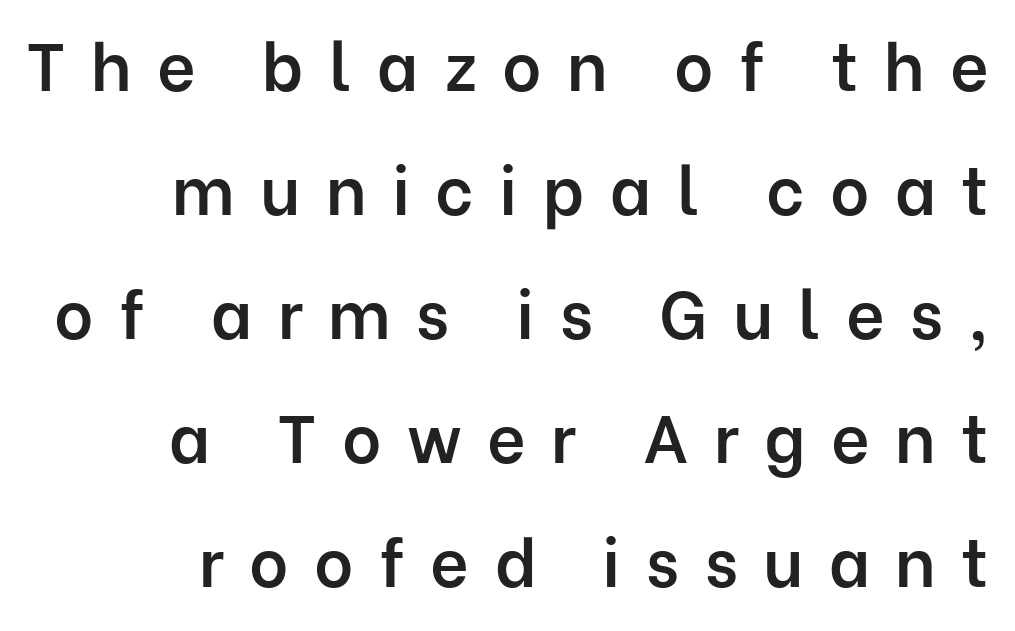
Notice how the passage keeps a crisp vertical edge on the right only. Each word looks stretched out because of the extra space between its letters. How heavy is the stroke? Medium-heavy — a semibold, shy of bold. Quick note: underline off.
